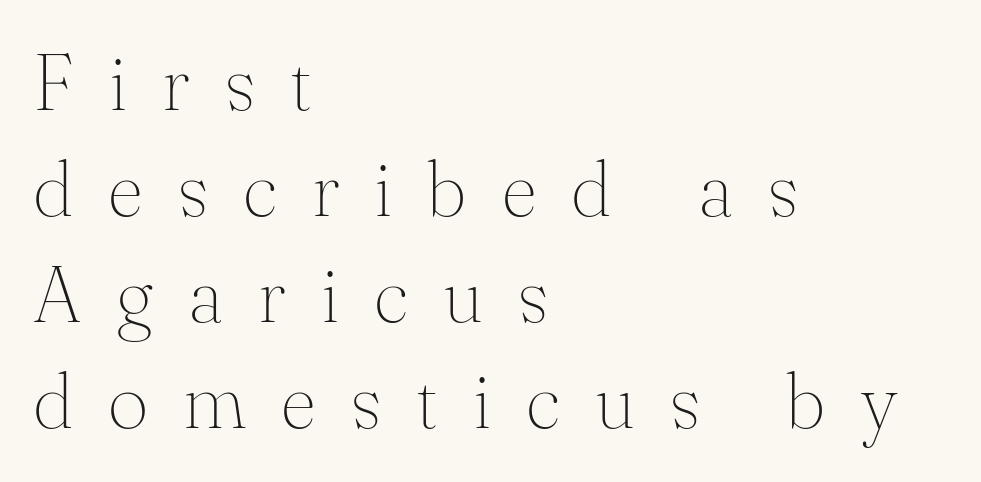
{"serif": "yes", "italic": "no", "bold": "no", "weight": "thin", "width": "normal", "stroke_contrast": "medium", "x_height": "small", "monospaced": "no", "underline": "no", "align": "left", "line_spacing": "normal", "line_spacing_ratio": 1.36, "letter_spacing": "wide", "letter_spacing_em": 0.45, "glyph_px": 78}
